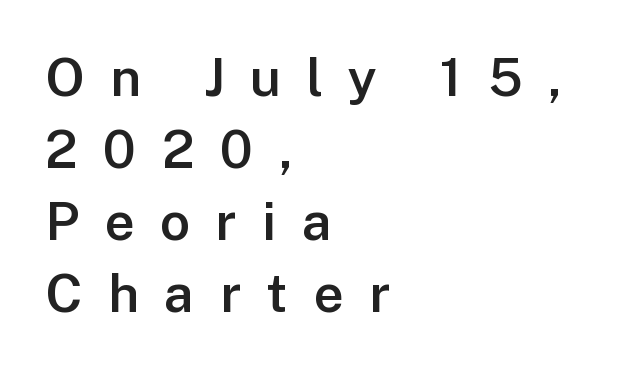
The image shows 53 px semibold sans-serif type, upright; set left-aligned, normal line spacing (1.36x), unusually wide letter spacing (+0.48 em), not underlined; low stroke contrast and a medium x-height.
